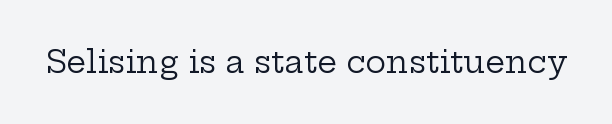
Character widths vary here, with narrow letters taking less room than wide ones. Only glyphs here, with clear space below each row. Little horizontal feet cap the strokes, marking this as serif type. Posture: vertical.
